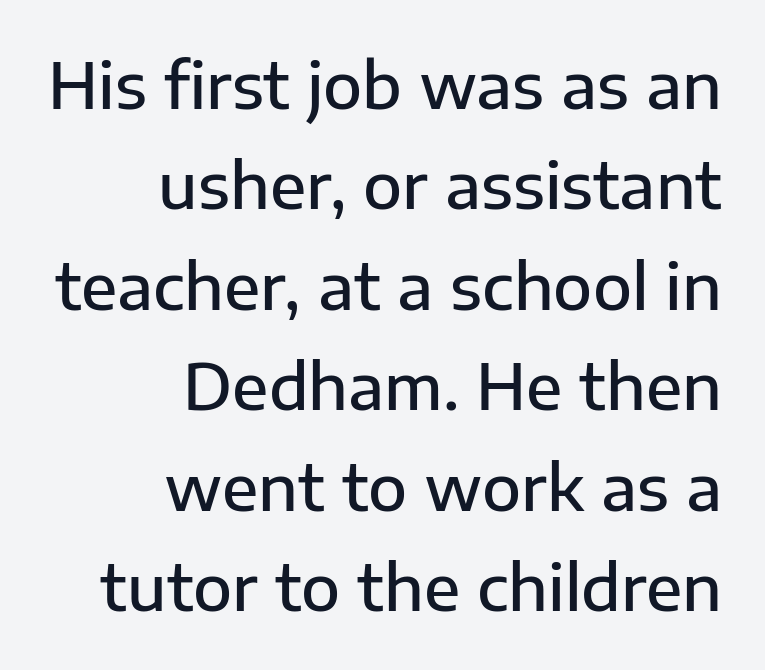
Quick note: underline off. This sample uses plain, unmodified letter spacing. A typesetter would call this proportional, since set widths differ per character. Every row of glyphs terminates at an identical x-position on the right.
